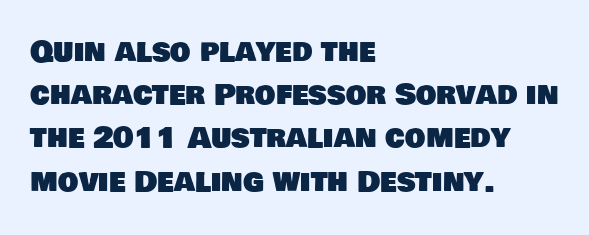
These lines are set flush left with a ragged right edge. Words float on clear page, feet unadorned. The space between consecutive lines is moderate. A sans-serif font was chosen for this passage. How are the letters spaced? Ordinarily, with no added tracking. These lines are rendered in a variable-pitch font.
